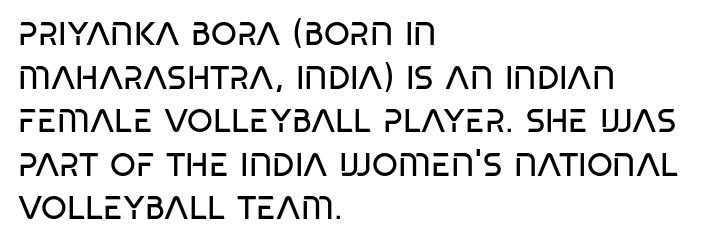
{"serif": "no", "bold": "no", "weight": "regular", "width": "condensed", "stroke_contrast": "low", "x_height": "large", "monospaced": "no", "underline": "no", "align": "left", "line_spacing": "normal", "line_spacing_ratio": 1.32, "letter_spacing": "normal", "letter_spacing_em": 0.0, "glyph_px": 33}
